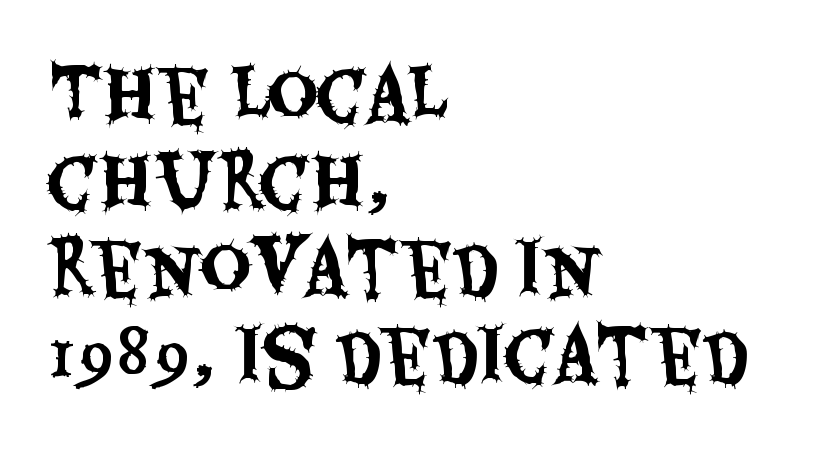
{"serif": "no", "italic": "no", "width": "condensed", "stroke_contrast": "medium", "x_height": "large", "monospaced": "no", "underline": "no", "align": "left", "line_spacing_ratio": 1.22, "letter_spacing": "normal", "letter_spacing_em": 0.0, "glyph_px": 71}
